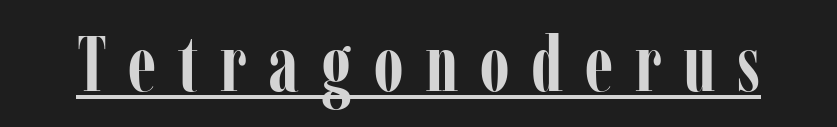
{"serif": "yes", "italic": "no", "bold": "yes", "weight": "semibold", "width": "condensed", "stroke_contrast": "low", "x_height": "medium", "monospaced": "no", "underline": "yes", "letter_spacing": "wide", "letter_spacing_em": 0.28, "glyph_px": 78}
